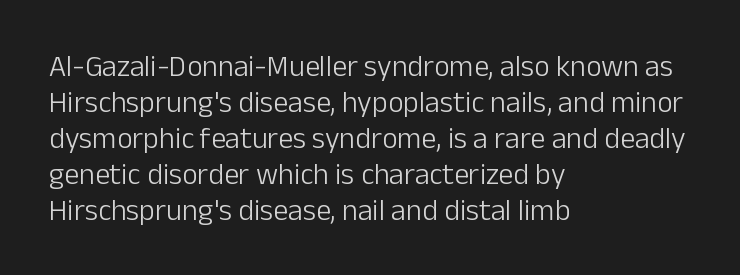
Q: Is the text bold? A: No.
Q: Is the text italic (slanted)? A: No, it is upright.
Q: Is the typeface a serif or a sans-serif typeface? A: Sans-serif.
Q: Is the text underlined? A: No.
Q: How is the paragraph aligned? A: Left-aligned.
Q: Is the spacing between letters normal or unusually wide? A: Normal.
Q: Width (condensed, normal, or wide)? A: Normal.
Q: Stroke contrast? A: Low.
Q: x-height? A: Medium.
Q: Monospaced? A: No.
